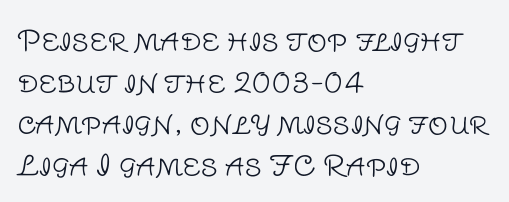
Q: Is the text bold? A: No.
Q: Is the text italic (slanted)? A: Yes.
Q: Is the typeface a serif or a sans-serif typeface? A: Sans-serif.
Q: Is the text underlined? A: No.
Q: How is the paragraph aligned? A: Left-aligned.
Q: Is the spacing between letters normal or unusually wide? A: Normal.
Q: Is the spacing between lines tight, normal or loose? A: Normal.
Q: Width (condensed, normal, or wide)? A: Normal.
Q: Stroke contrast? A: Low.
Q: x-height? A: Large.
Q: Monospaced? A: No.
